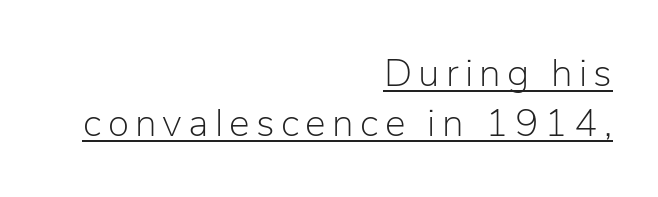
The image shows 39 px light sans-serif type, upright; set right-aligned, normal line spacing (1.29x), underlined; low stroke contrast and a medium x-height.
